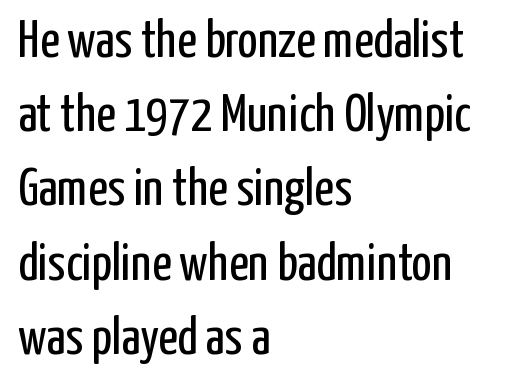
The image shows 53 px regular-weight, condensed sans-serif type, upright; set left-aligned, normal line spacing (1.4x), normal letter spacing, not underlined; low stroke contrast and a medium x-height.
